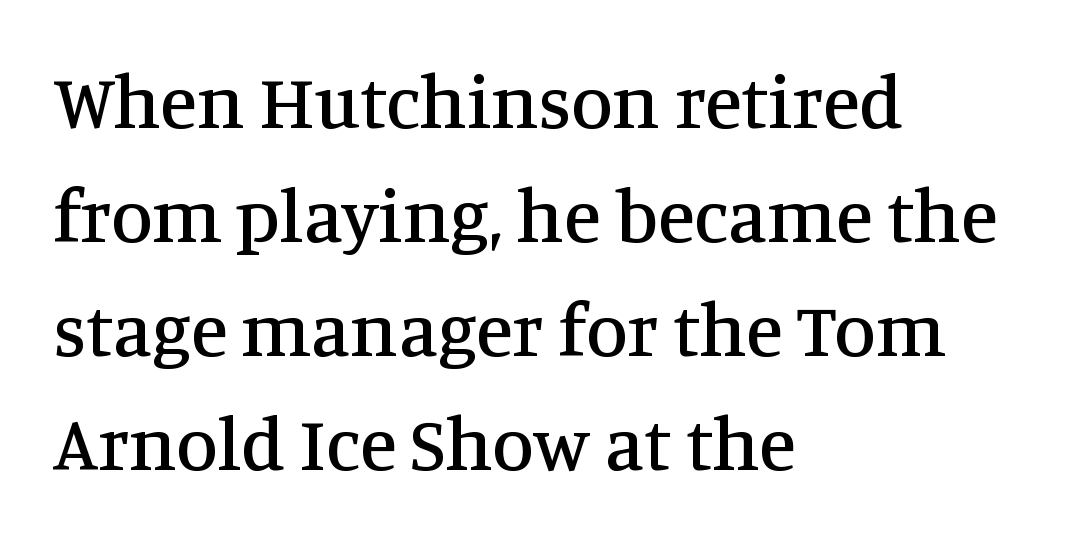
The image shows 76 px serif type, upright; set left-aligned, normal line spacing (1.5x), normal letter spacing, not underlined; medium stroke contrast and a large x-height.
